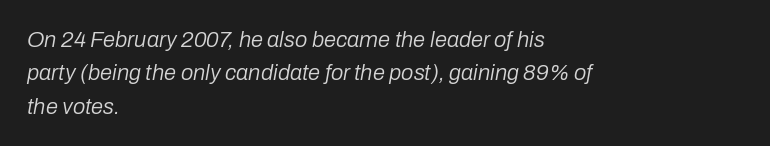
Q: Is the text bold? A: No.
Q: Is the text italic (slanted)? A: Yes, it leans right by about 10 degrees.
Q: Is the text underlined? A: No.
Q: How is the paragraph aligned? A: Left-aligned.
Q: Is the spacing between letters normal or unusually wide? A: Normal.
Q: Is the spacing between lines tight, normal or loose? A: Normal.
